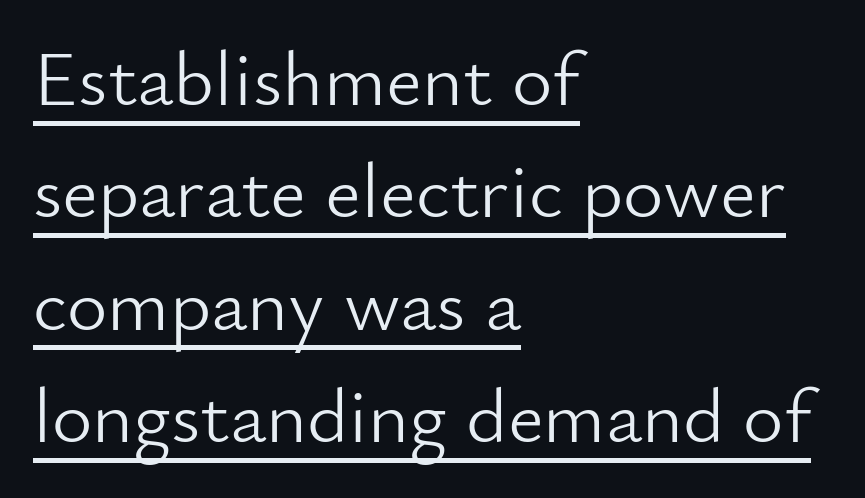
{"serif": "no", "italic": "no", "bold": "no", "weight": "light", "width": "normal", "stroke_contrast": "low", "x_height": "small", "monospaced": "no", "underline": "yes", "align": "left", "line_spacing": "normal", "line_spacing_ratio": 1.44, "letter_spacing": "normal", "letter_spacing_em": 0.0, "glyph_px": 78}
